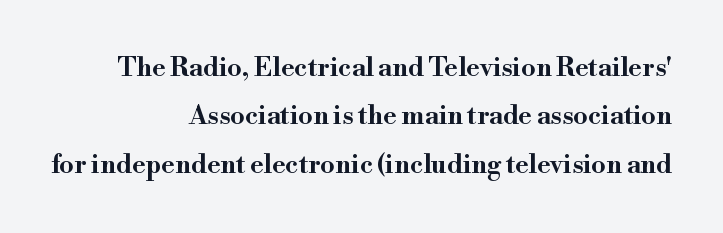
The image shows 26 px text type, upright; set right-aligned, line spacing 1.86x, normal letter spacing, not underlined.
